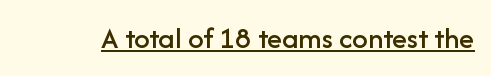
Q: Is the text italic (slanted)? A: No, it is upright.
Q: Is the typeface a serif or a sans-serif typeface? A: Sans-serif.
Q: Is the text underlined? A: Yes.
Q: Is the spacing between letters normal or unusually wide? A: Normal.
Q: Width (condensed, normal, or wide)? A: Normal.
Q: Stroke contrast? A: Low.
Q: x-height? A: Medium.
Q: Monospaced? A: No.
